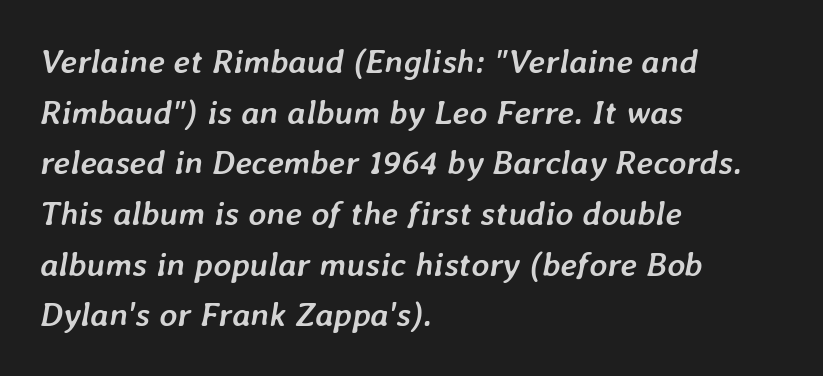
Q: Is the text bold? A: Yes.
Q: Is the text italic (slanted)? A: Yes, it leans right by about 7 degrees.
Q: Is the text underlined? A: No.
Q: How is the paragraph aligned? A: Left-aligned.
Q: Is the spacing between letters normal or unusually wide? A: Normal.
Q: Is the spacing between lines tight, normal or loose? A: Normal.
Q: Width (condensed, normal, or wide)? A: Normal.
Q: Stroke contrast? A: Low.
Q: x-height? A: Medium.
Q: Monospaced? A: No.
